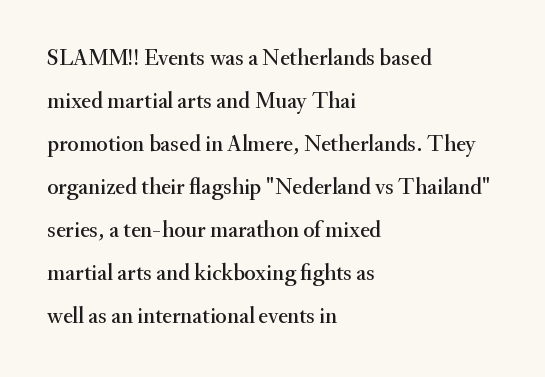
{"italic": "no", "underline": "no", "align": "left", "line_spacing_ratio": 1.87, "letter_spacing": "normal", "letter_spacing_em": 0.0, "glyph_px": 23}
